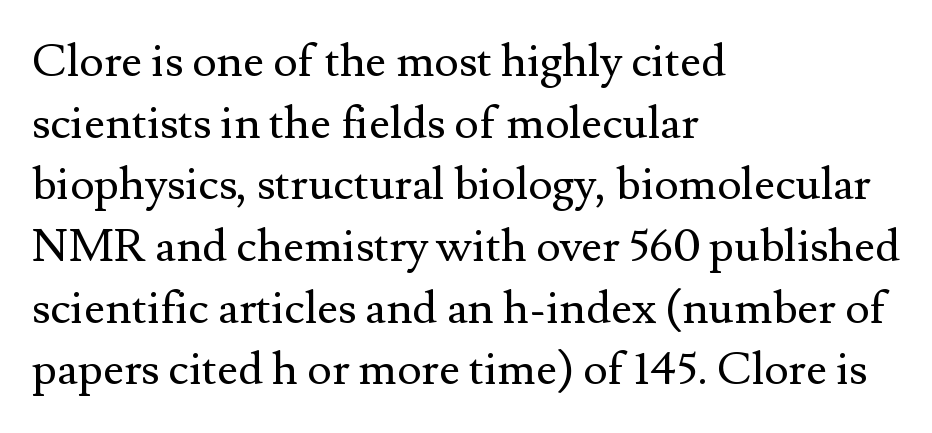
{"serif": "yes", "italic": "no", "bold": "no", "weight": "regular", "width": "normal", "stroke_contrast": "medium", "x_height": "small", "monospaced": "no", "underline": "no", "align": "left", "line_spacing": "normal", "line_spacing_ratio": 1.34, "letter_spacing": "normal", "letter_spacing_em": 0.0, "glyph_px": 46}
